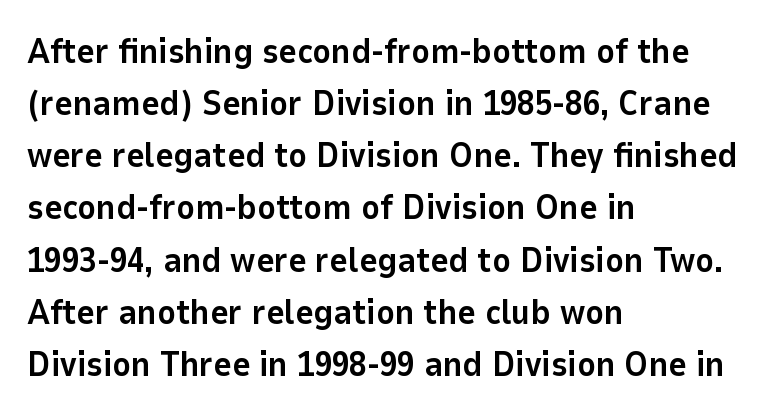
The text block is weighted toward the left margin, trailing off unevenly rightward. What's the leading like? Ordinary, nothing unusual. The letters sit at their default tracking, neither squeezed nor spread. Strong, thick strokes mark this as bold type.
